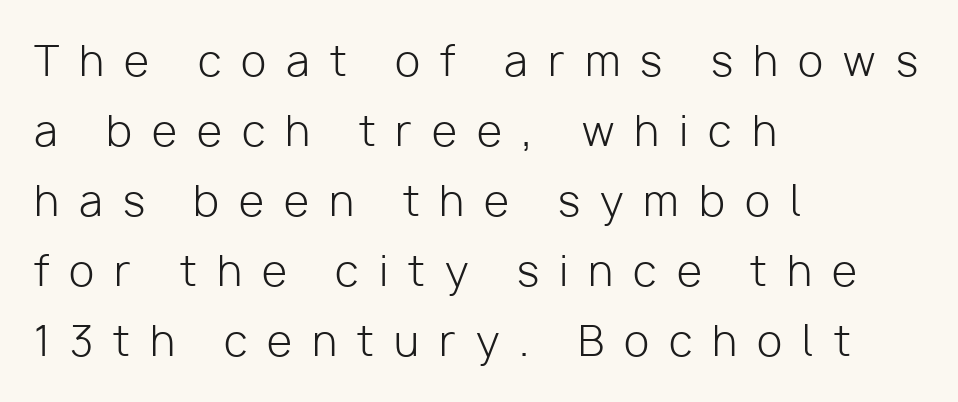
Q: Is the text bold? A: No.
Q: Is the text italic (slanted)? A: No, it is upright.
Q: Is the typeface a serif or a sans-serif typeface? A: Sans-serif.
Q: Is the text underlined? A: No.
Q: How is the paragraph aligned? A: Left-aligned.
Q: Is the spacing between letters normal or unusually wide? A: Unusually wide.
Q: Width (condensed, normal, or wide)? A: Normal.
Q: Stroke contrast? A: Low.
Q: x-height? A: Medium.
Q: Monospaced? A: No.
